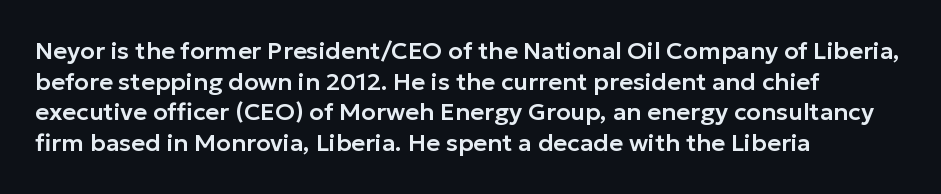
The image shows 24 px text type, upright; set left-aligned, normal line spacing (1.28x), normal letter spacing, not underlined.
